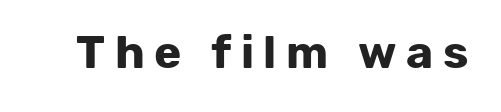
Q: Is the text bold? A: Yes.
Q: Is the text italic (slanted)? A: No, it is upright.
Q: Is the typeface a serif or a sans-serif typeface? A: Sans-serif.
Q: Is the text underlined? A: No.
Q: Is the spacing between letters normal or unusually wide? A: Unusually wide.
Q: Width (condensed, normal, or wide)? A: Normal.
Q: Stroke contrast? A: Low.
Q: x-height? A: Medium.
Q: Monospaced? A: No.
